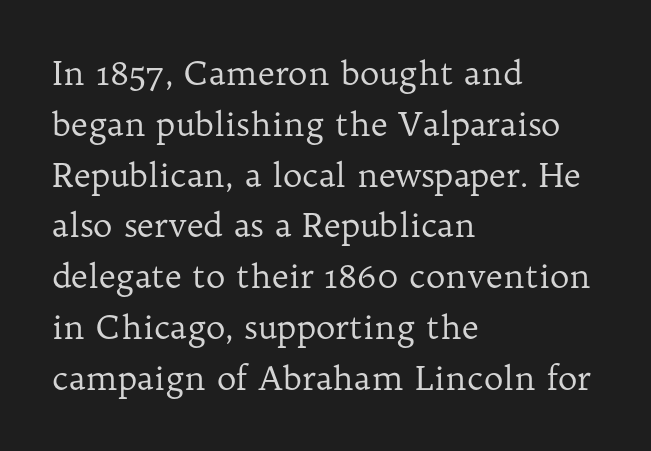
The image shows 33 px regular-weight serif type, upright; set left-aligned, normal line spacing (1.54x), normal letter spacing, not underlined; low stroke contrast and a medium x-height.
